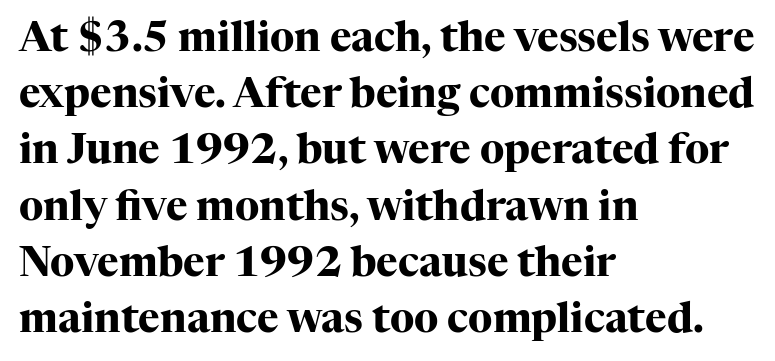
Q: Is the text bold? A: Yes.
Q: Is the text italic (slanted)? A: No, it is upright.
Q: Is the typeface a serif or a sans-serif typeface? A: Serif.
Q: Is the text underlined? A: No.
Q: How is the paragraph aligned? A: Left-aligned.
Q: Is the spacing between letters normal or unusually wide? A: Normal.
Q: Is the spacing between lines tight, normal or loose? A: Normal.
Q: Width (condensed, normal, or wide)? A: Normal.
Q: Stroke contrast? A: High.
Q: x-height? A: Medium.
Q: Monospaced? A: No.
